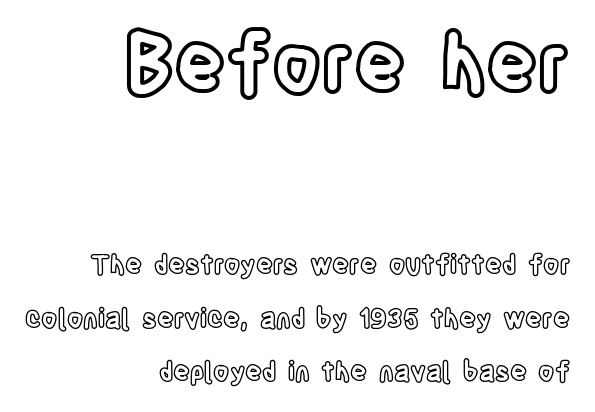
Check under the words: just untouched page. Do the characters align in a grid? No, the font is proportional. Which of the two is more prominent by size? The first, at the top. Each new line begins a long way beneath the previous one. A typesetter would call this zero additional tracking.
